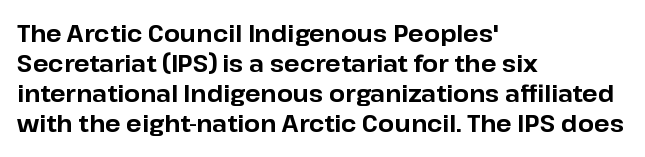
{"italic": "no", "bold": "yes", "underline": "no", "align": "left", "line_spacing": "normal", "line_spacing_ratio": 1.31, "letter_spacing": "normal", "letter_spacing_em": 0.0, "glyph_px": 23}
